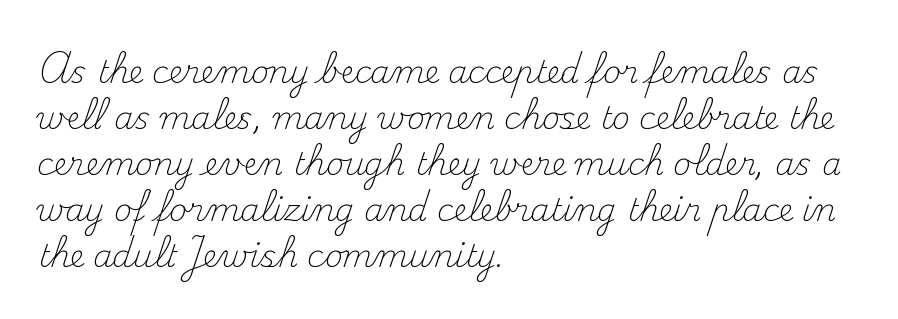
The image shows 31 px light serif type; set left-aligned, normal line spacing (1.48x), normal letter spacing, not underlined; medium stroke contrast and a small x-height.
